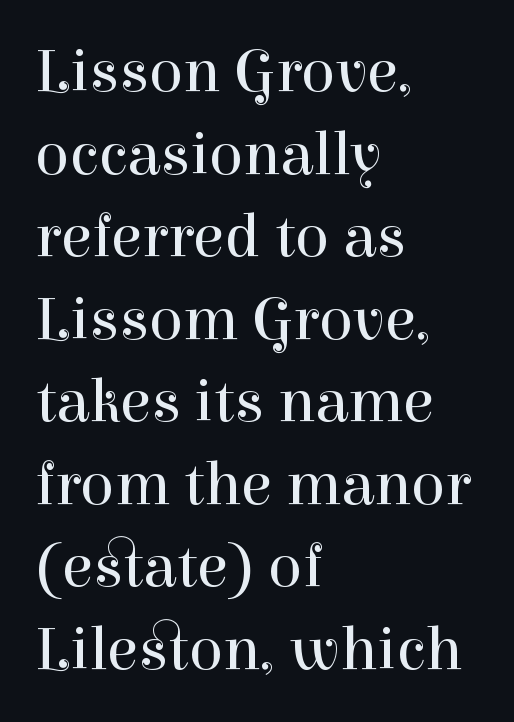
Q: Is the text bold? A: No.
Q: Is the text italic (slanted)? A: No, it is upright.
Q: Is the typeface a serif or a sans-serif typeface? A: Serif.
Q: Is the text underlined? A: No.
Q: How is the paragraph aligned? A: Left-aligned.
Q: Is the spacing between letters normal or unusually wide? A: Normal.
Q: Is the spacing between lines tight, normal or loose? A: Normal.
Q: Width (condensed, normal, or wide)? A: Normal.
Q: Stroke contrast? A: High.
Q: x-height? A: Medium.
Q: Monospaced? A: No.
